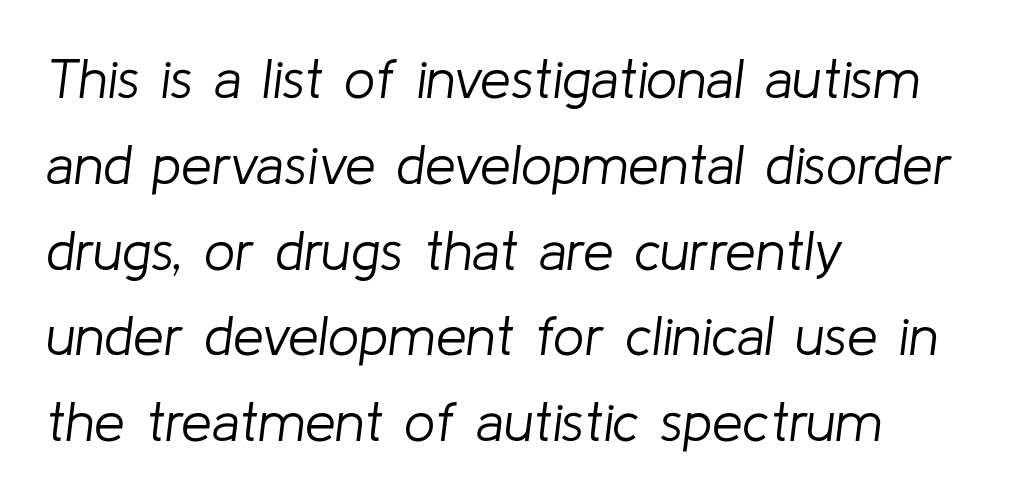
The image shows 55 px light type, italic (leaning right); set left-aligned, normal line spacing (1.56x), normal letter spacing, not underlined; low stroke contrast and a medium x-height.
